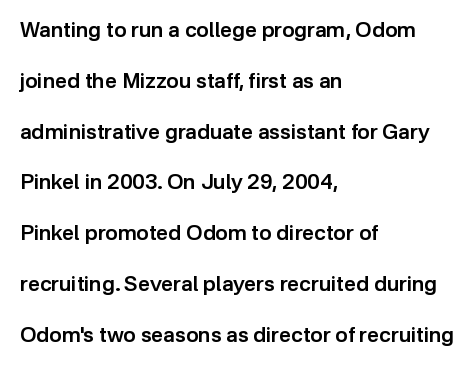
In terms of letterspacing, this is plain default setting. Bold? Not quite — semibold, heavier than regular but stopping short. A classic flush-left, rag-right setting is used for this passage. Honestly, the rows look like they've been pulled way apart. The string is rendered with underlining switched off. Italic: no, the glyphs are upright roman.
